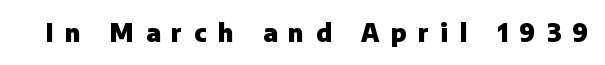
In terms of posture, this sample is upright. Each glyph is drawn with heavy, bold strokes. Observe the wide spacing: letters keep a clear distance from each other. Honestly, there is no underline to notice here at all.
